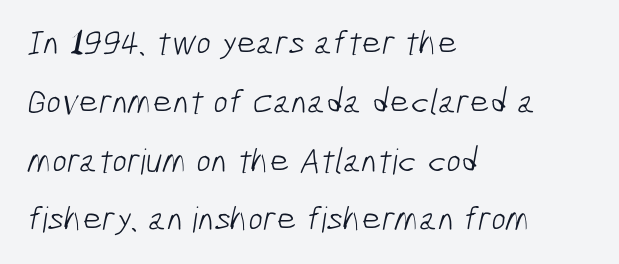
The image shows 35 px light, condensed sans-serif type; set left-aligned, normal line spacing (1.68x), normal letter spacing, not underlined; low stroke contrast and a medium x-height.
